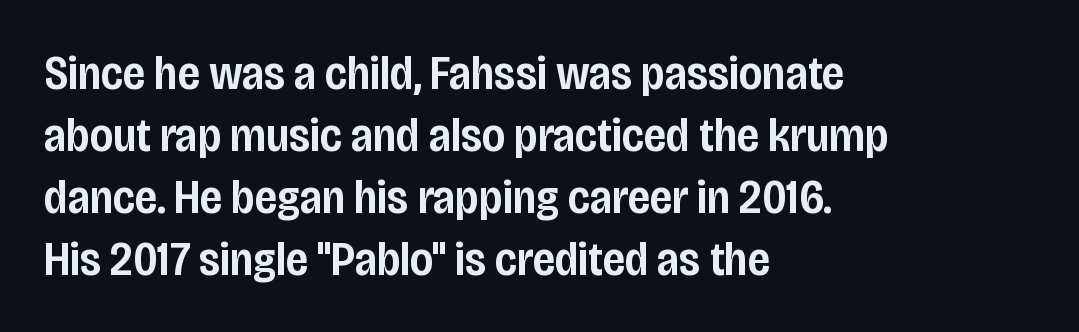
Q: Is the text bold? A: Semi-bold.
Q: Is the text italic (slanted)? A: No, it is upright.
Q: Is the typeface a serif or a sans-serif typeface? A: Sans-serif.
Q: Is the text underlined? A: No.
Q: How is the paragraph aligned? A: Left-aligned.
Q: Is the spacing between letters normal or unusually wide? A: Normal.
Q: Is the spacing between lines tight, normal or loose? A: Normal.
Q: Width (condensed, normal, or wide)? A: Condensed.
Q: Stroke contrast? A: Low.
Q: x-height? A: Large.
Q: Monospaced? A: No.
